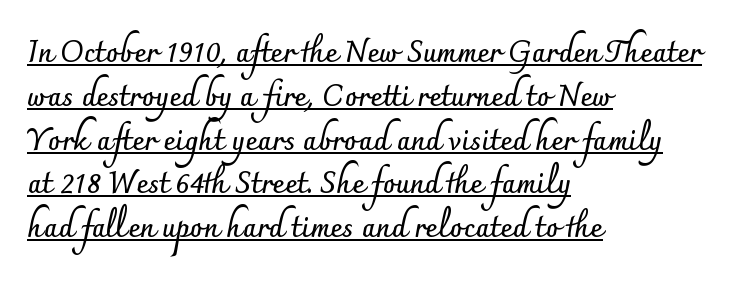
Q: Is the text bold? A: Yes.
Q: Is the text italic (slanted)? A: Yes.
Q: Is the typeface a serif or a sans-serif typeface? A: Sans-serif.
Q: Is the text underlined? A: Yes.
Q: How is the paragraph aligned? A: Left-aligned.
Q: Is the spacing between letters normal or unusually wide? A: Normal.
Q: Is the spacing between lines tight, normal or loose? A: Normal.
Q: Width (condensed, normal, or wide)? A: Normal.
Q: Stroke contrast? A: Low.
Q: x-height? A: Small.
Q: Monospaced? A: No.
